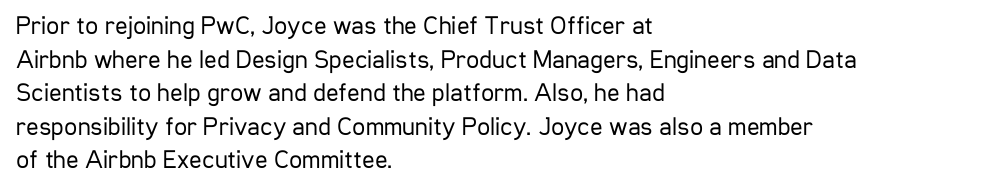
Q: Is the text bold? A: No.
Q: Is the text italic (slanted)? A: No, it is upright.
Q: Is the text underlined? A: No.
Q: How is the paragraph aligned? A: Left-aligned.
Q: Is the spacing between letters normal or unusually wide? A: Normal.
Q: Is the spacing between lines tight, normal or loose? A: Normal.
